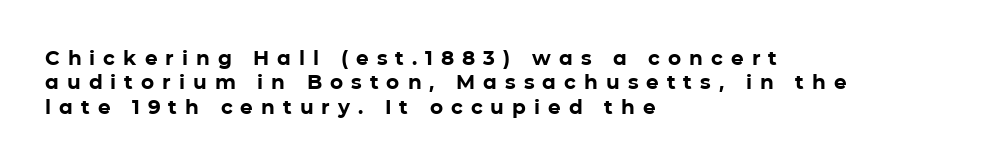
The image shows 20 px bold type, upright; set left-aligned, line spacing 1.22x, unusually wide letter spacing (+0.4 em), not underlined.
